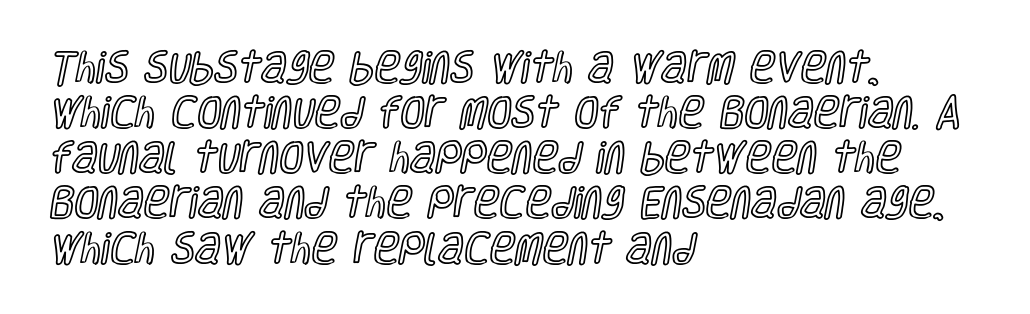
Q: Is the text italic (slanted)? A: Yes.
Q: Is the text underlined? A: No.
Q: How is the paragraph aligned? A: Left-aligned.
Q: Is the spacing between letters normal or unusually wide? A: Normal.
Q: Is the spacing between lines tight, normal or loose? A: Normal.
Q: Width (condensed, normal, or wide)? A: Condensed.
Q: x-height? A: Large.
Q: Monospaced? A: No.
